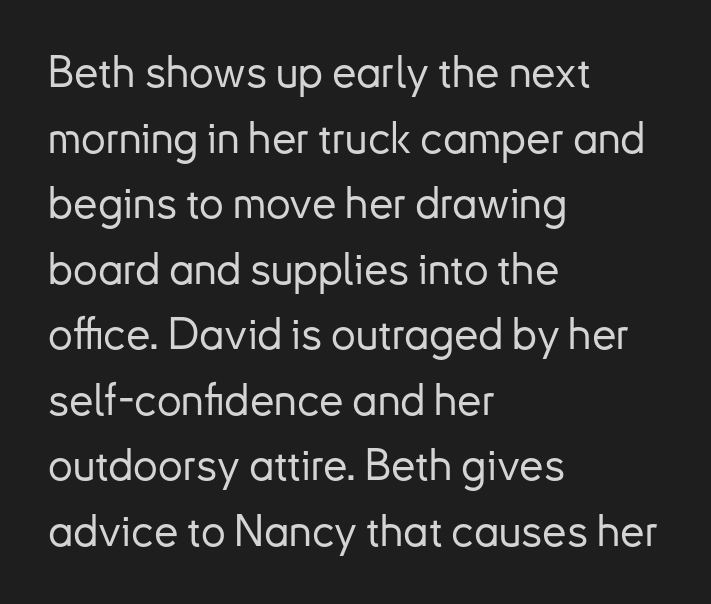
Q: Is the text italic (slanted)? A: No, it is upright.
Q: Is the typeface a serif or a sans-serif typeface? A: Sans-serif.
Q: Is the text underlined? A: No.
Q: How is the paragraph aligned? A: Left-aligned.
Q: Is the spacing between letters normal or unusually wide? A: Normal.
Q: Is the spacing between lines tight, normal or loose? A: Normal.
Q: Width (condensed, normal, or wide)? A: Normal.
Q: Stroke contrast? A: Low.
Q: x-height? A: Small.
Q: Monospaced? A: No.
